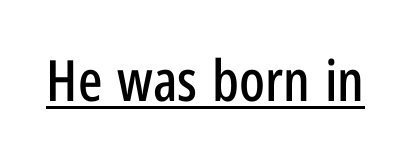
{"serif": "no", "italic": "no", "width": "condensed", "stroke_contrast": "low", "x_height": "medium", "monospaced": "no", "underline": "yes", "letter_spacing": "normal", "letter_spacing_em": 0.0, "glyph_px": 57}
